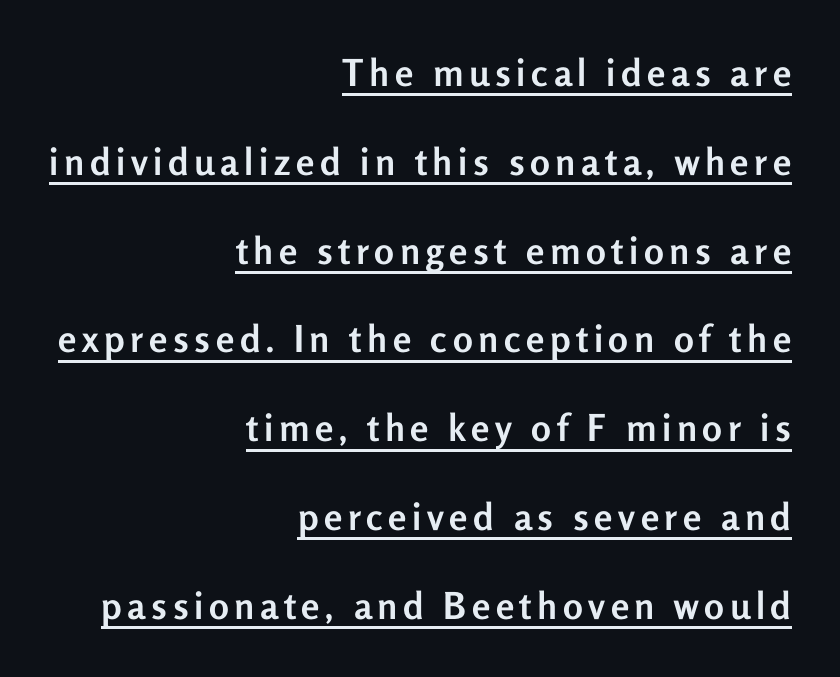
Notice how a bar underscores the lettering throughout. Unlike a traditional serif, this face leaves its strokes unadorned. You could not count columns in this text — the font is proportionally spaced. Is there much room between lines? Yes — plenty of vertical air separates them. The lines in this sample share a right terminus and differ only in where they begin.
